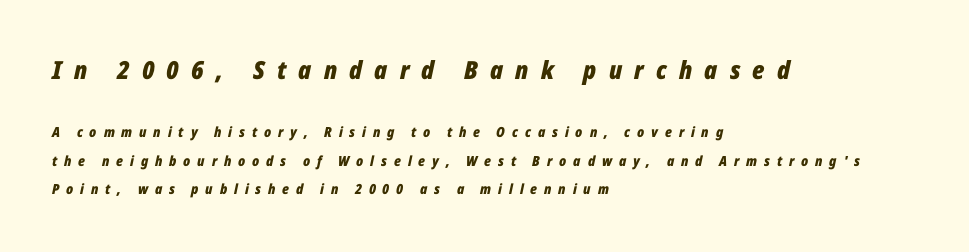
{"italic": "yes", "lean": "right", "slant_degrees": 12, "bold": "yes", "underline": "no", "align": "left", "line_spacing": "loose", "line_spacing_ratio": 2.02, "letter_spacing": "wide", "letter_spacing_em": 0.49, "larger_block": "first", "size_ratio": 1.79, "glyph_px": 25}
